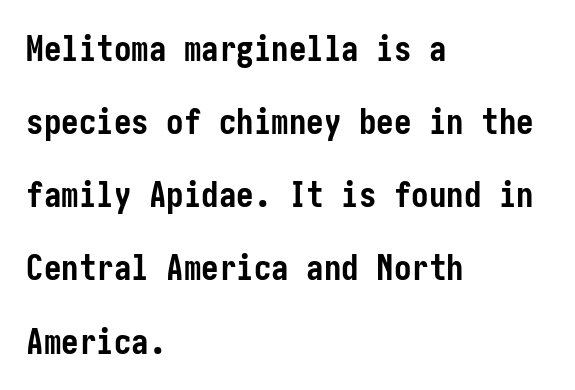
The image shows 35 px semibold, condensed sans-serif type, upright; set left-aligned, loose line spacing (2.09x), normal letter spacing, not underlined; low stroke contrast and a medium x-height.
